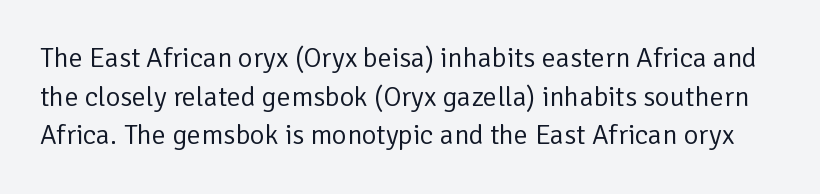
The image shows 28 px regular-weight sans-serif type, upright; set normal line spacing (1.38x), normal letter spacing, not underlined; low stroke contrast and a medium x-height.
